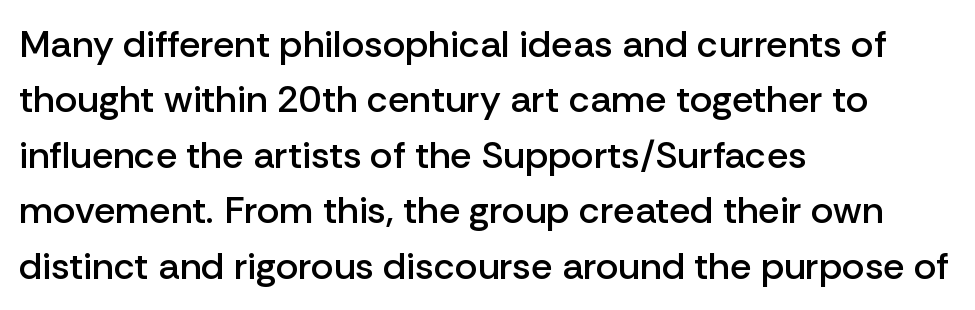
Proportional: the letters do not fall into vertical columns. Moderately thickened strokes mark this as semibold type. Is the block centered? No — it sits flush against the left margin. Vertical strokes here are truly vertical. Check the space under the baseline: it is left empty. Does extra space separate the letters? No, they use regular spacing.
